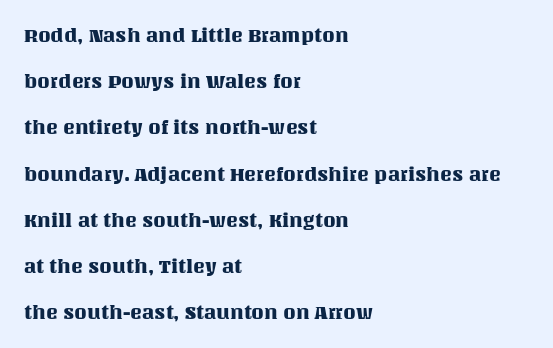
Q: Is the text italic (slanted)? A: No, it is upright.
Q: Is the text underlined? A: No.
Q: How is the paragraph aligned? A: Left-aligned.
Q: Is the spacing between letters normal or unusually wide? A: Normal.
Q: Is the spacing between lines tight, normal or loose? A: Loose.
